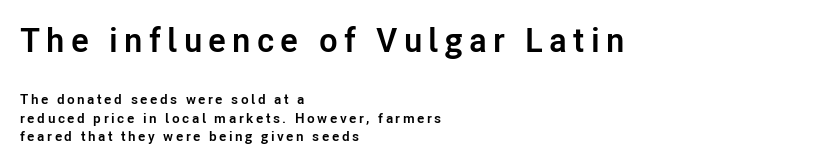
Typographically, this falls in the sans-serif category. Glance below the letters and you will spot only blank space. The passage is arranged the way most books set body copy — flush left. Looks like regular typesetting: each glyph gets only the width it needs. The rendering uses a moderate line-height, typical for paragraphs. Italic? Not at all — the glyphs are vertical.
